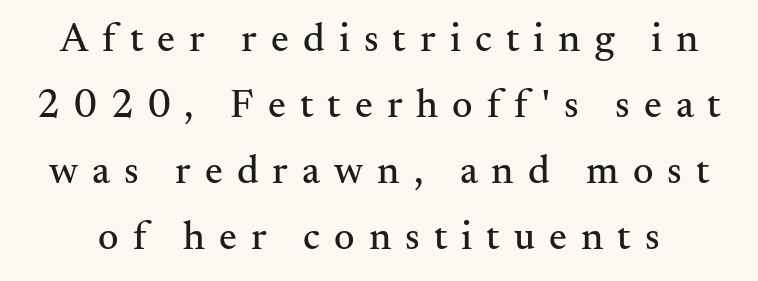
Leading: standard. Do the letters lean? They stand straight. Words appear elongated and porous because spacing is wide. Descender tails drop into unmarked territory. You could not count columns in this text — the font is proportionally spaced. Is this a sans? No — the strokes have serifs.
